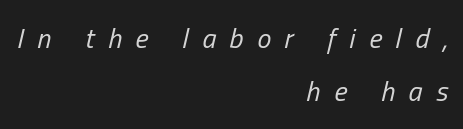
The image shows 28 px regular-weight, condensed type, italic (leaning right); set right-aligned, loose line spacing (1.9x), unusually wide letter spacing (+0.49 em), not underlined; low stroke contrast and a medium x-height.
